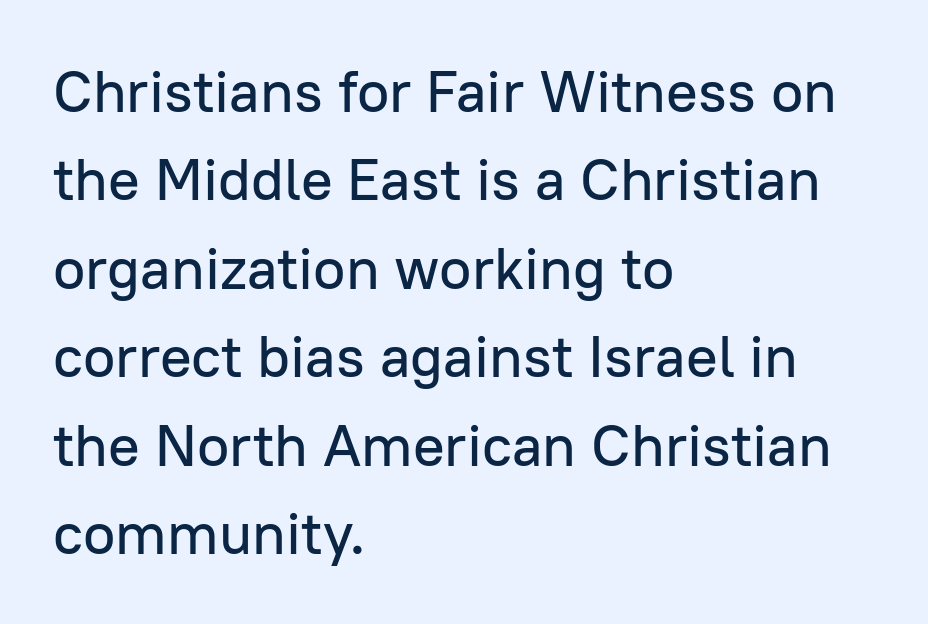
Q: Is the text italic (slanted)? A: No, it is upright.
Q: Is the typeface a serif or a sans-serif typeface? A: Sans-serif.
Q: Is the text underlined? A: No.
Q: How is the paragraph aligned? A: Left-aligned.
Q: Is the spacing between letters normal or unusually wide? A: Normal.
Q: Is the spacing between lines tight, normal or loose? A: Normal.
Q: Width (condensed, normal, or wide)? A: Normal.
Q: Stroke contrast? A: Low.
Q: x-height? A: Medium.
Q: Monospaced? A: No.
